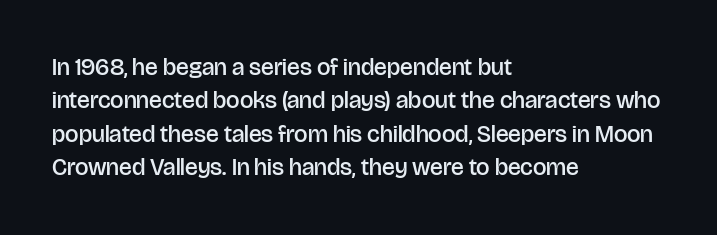
{"italic": "no", "bold": "semi", "underline": "no", "align": "left", "line_spacing": "normal", "line_spacing_ratio": 1.39, "letter_spacing": "normal", "letter_spacing_em": 0.0, "glyph_px": 24}
